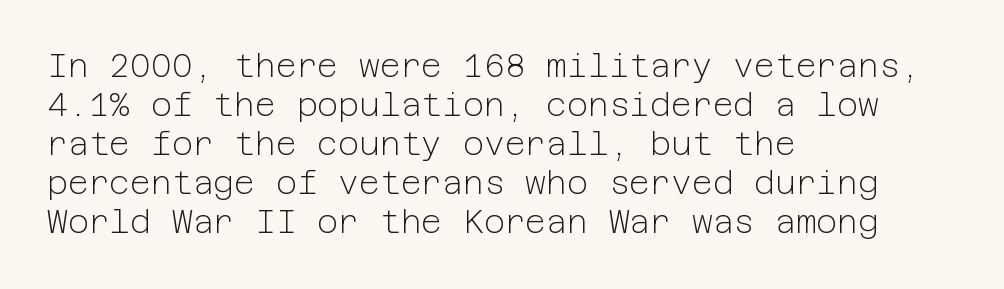
{"serif": "no", "italic": "no", "bold": "no", "weight": "light", "width": "normal", "stroke_contrast": "low", "x_height": "medium", "underline": "no", "align": "left", "line_spacing_ratio": 1.22, "letter_spacing": "normal", "letter_spacing_em": 0.0, "glyph_px": 32}
